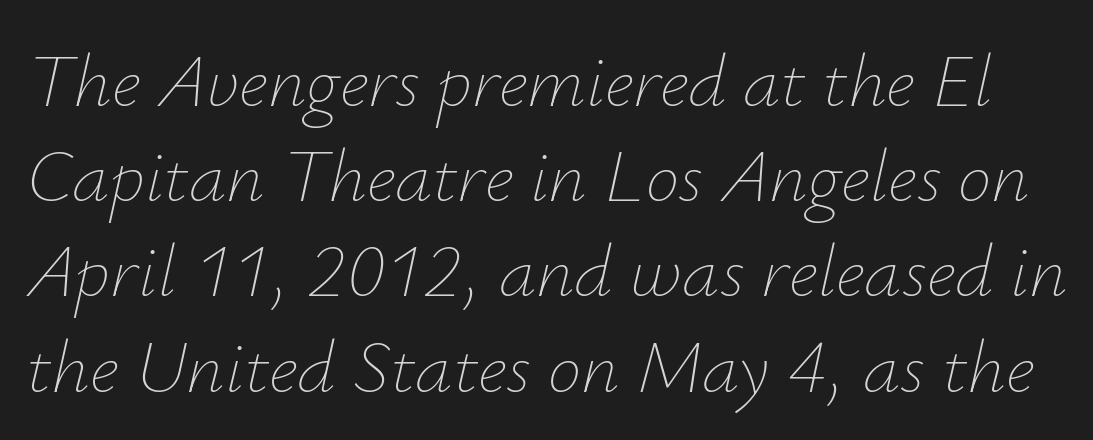
Q: Is the text bold? A: No.
Q: Is the text italic (slanted)? A: Yes, it leans right by about 12 degrees.
Q: Is the text underlined? A: No.
Q: Is the spacing between letters normal or unusually wide? A: Normal.
Q: Is the spacing between lines tight, normal or loose? A: Normal.
Q: Width (condensed, normal, or wide)? A: Normal.
Q: Stroke contrast? A: Low.
Q: x-height? A: Small.
Q: Monospaced? A: No.
